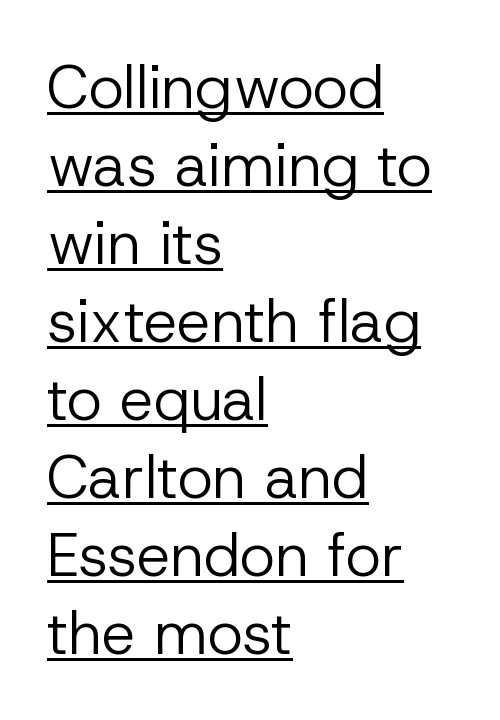
{"serif": "no", "italic": "no", "bold": "no", "weight": "regular", "width": "normal", "stroke_contrast": "low", "x_height": "medium", "monospaced": "no", "underline": "yes", "align": "left", "line_spacing": "normal", "line_spacing_ratio": 1.3, "letter_spacing": "normal", "letter_spacing_em": 0.0, "glyph_px": 60}
